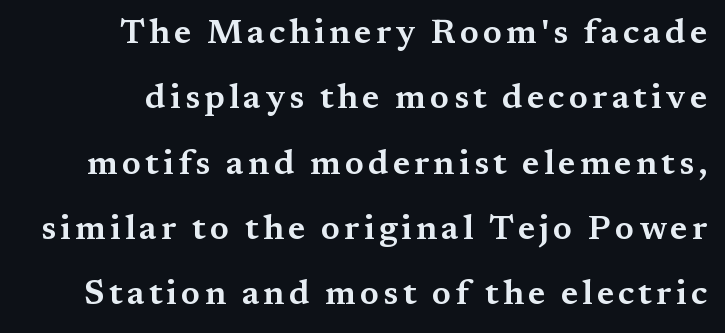
The image shows 34 px wide serif type, upright; set loose line spacing (1.92x), not underlined; medium stroke contrast and a medium x-height.
